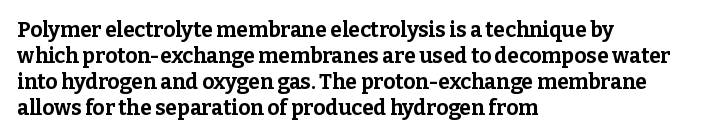
The strokes are fattened all the way to bold. Visually the block forms a straight wall on the left and a jagged coastline on the right. A typesetter would mark this as roman, not italic. The words here are not underlined.
